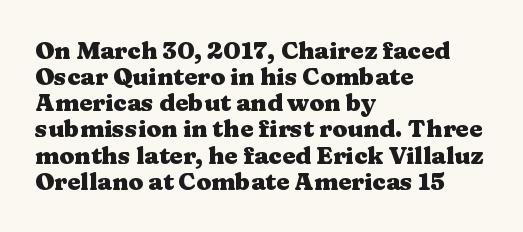
{"italic": "no", "bold": "yes", "underline": "no", "align": "left", "line_spacing": "tight", "line_spacing_ratio": 1.09, "letter_spacing": "normal", "letter_spacing_em": 0.0, "glyph_px": 24}
